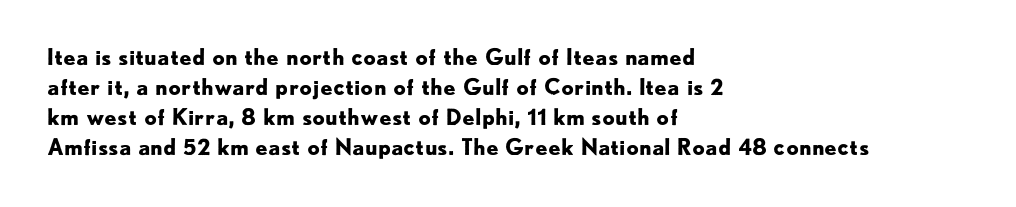
{"italic": "no", "bold": "yes", "underline": "no", "align": "left", "line_spacing": "normal", "line_spacing_ratio": 1.36, "letter_spacing": "normal", "letter_spacing_em": 0.0, "glyph_px": 22}
